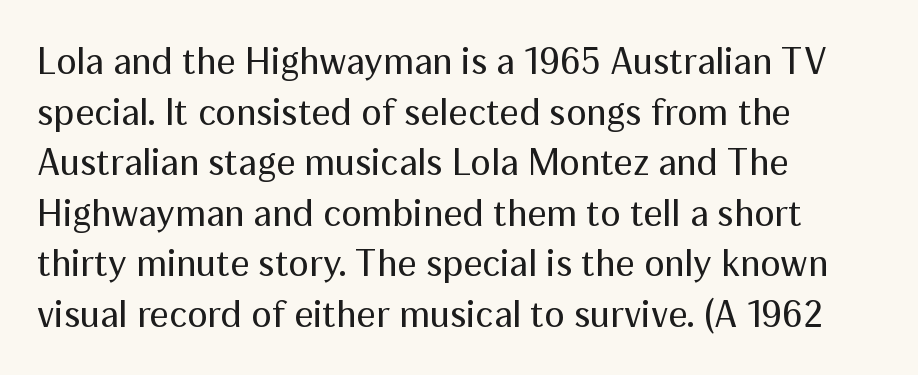
Q: Is the text bold? A: No.
Q: Is the text italic (slanted)? A: No, it is upright.
Q: Is the typeface a serif or a sans-serif typeface? A: Sans-serif.
Q: Is the text underlined? A: No.
Q: How is the paragraph aligned? A: Left-aligned.
Q: Is the spacing between letters normal or unusually wide? A: Normal.
Q: Is the spacing between lines tight, normal or loose? A: Normal.
Q: Width (condensed, normal, or wide)? A: Normal.
Q: Stroke contrast? A: Medium.
Q: x-height? A: Medium.
Q: Monospaced? A: No.
